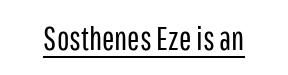
{"serif": "no", "italic": "no", "bold": "no", "weight": "regular", "width": "condensed", "stroke_contrast": "low", "x_height": "medium", "monospaced": "no", "underline": "yes", "letter_spacing": "normal", "letter_spacing_em": 0.0, "glyph_px": 33}
